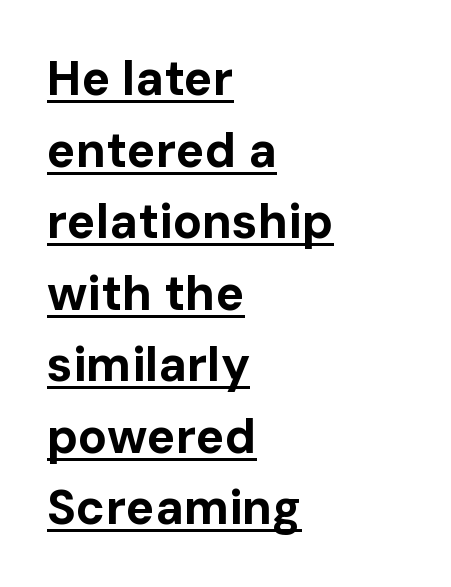
{"serif": "no", "italic": "no", "bold": "yes", "weight": "bold", "width": "normal", "stroke_contrast": "low", "x_height": "medium", "monospaced": "no", "underline": "yes", "align": "left", "line_spacing": "normal", "line_spacing_ratio": 1.49, "letter_spacing": "normal", "letter_spacing_em": 0.0, "glyph_px": 48}
